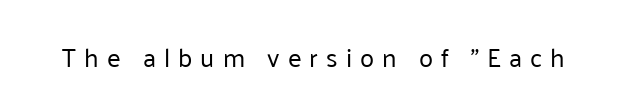
The image shows 26 px text type, upright; set unusually wide letter spacing (+0.31 em), not underlined.
